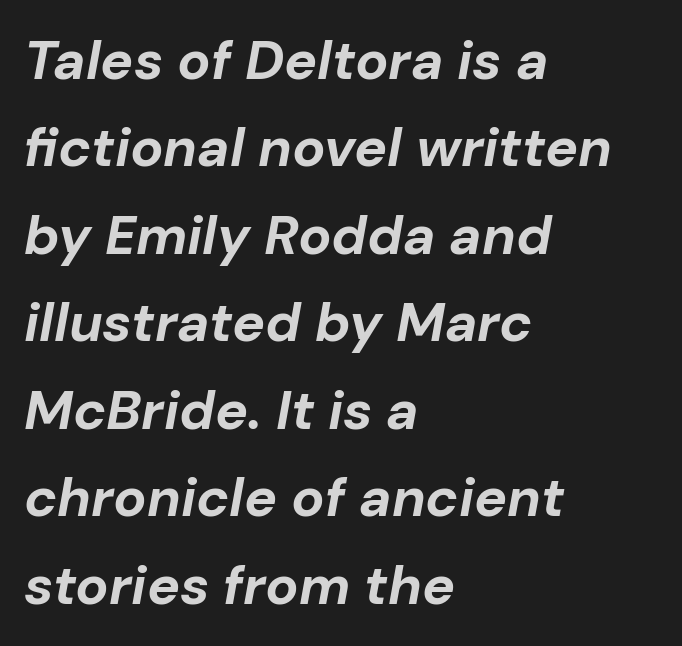
{"italic": "yes", "lean": "right", "slant_degrees": 10, "bold": "yes", "weight": "bold", "width": "normal", "stroke_contrast": "low", "x_height": "medium", "monospaced": "no", "underline": "no", "align": "left", "line_spacing": "normal", "line_spacing_ratio": 1.59, "letter_spacing": "normal", "letter_spacing_em": 0.0, "glyph_px": 55}
